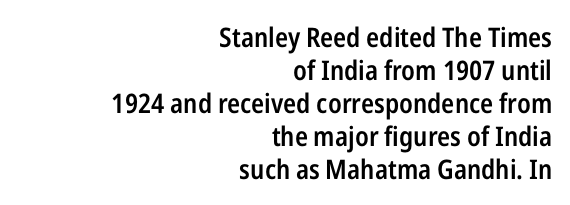
Glyph-to-glyph distance matches everyday printed text. The glyphs are unaccompanied by any horizontal stroke below them. Ordinary non-slanted type is in use. The text block is weighted toward the right margin, trailing off unevenly leftward.
